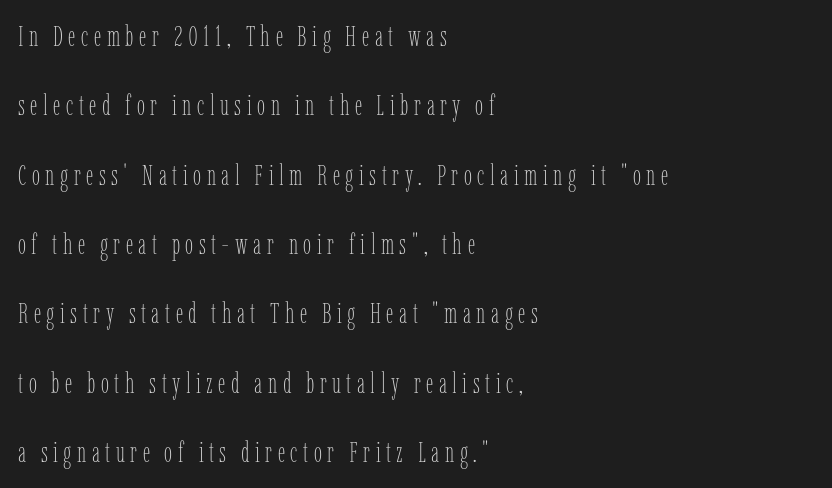
{"italic": "no", "bold": "no", "weight": "thin", "width": "condensed", "stroke_contrast": "low", "x_height": "medium", "monospaced": "no", "underline": "no", "align": "left", "line_spacing": "loose", "line_spacing_ratio": 2.39, "glyph_px": 29}
